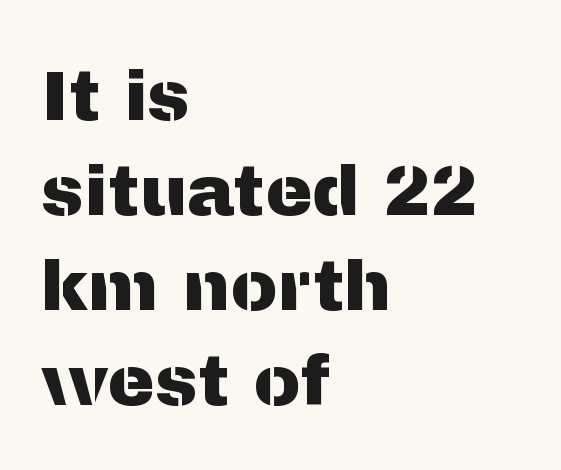
The image shows 71 px sans-serif type, upright; set left-aligned, normal line spacing (1.34x), normal letter spacing, not underlined; medium stroke contrast and a medium x-height.
